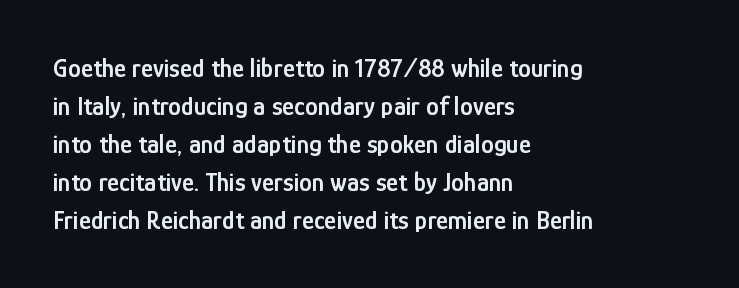
{"italic": "no", "bold": "semi", "underline": "no", "align": "left", "line_spacing": "normal", "line_spacing_ratio": 1.46, "letter_spacing": "normal", "letter_spacing_em": 0.0, "glyph_px": 26}
